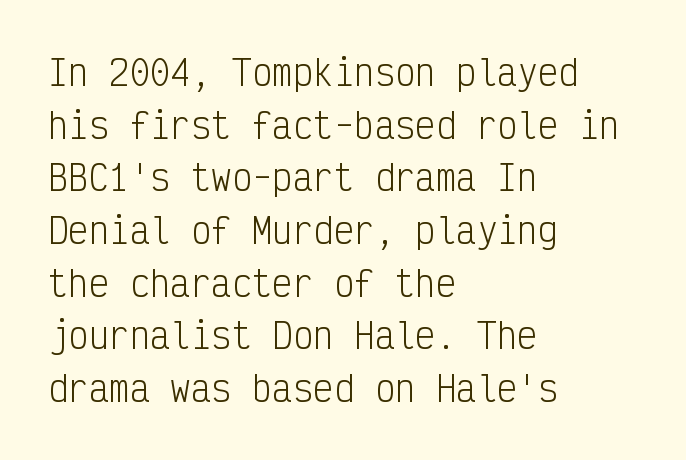
The letters march in equal steps, a hallmark of fixed-pitch type. I'd call this a sans setting — the letters go barefoot. The typography opts for an upright posture over an oblique one. Line spacing here is normal. Caption: face not bold, strokes unweighted.
